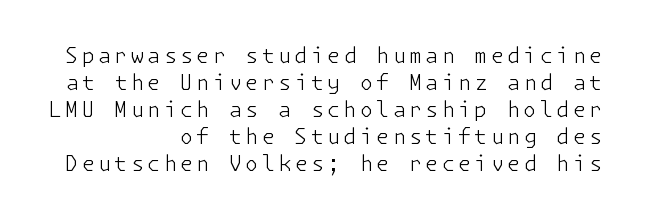
The image shows 21 px text type, upright; set right-aligned, normal line spacing (1.28x), not underlined.
